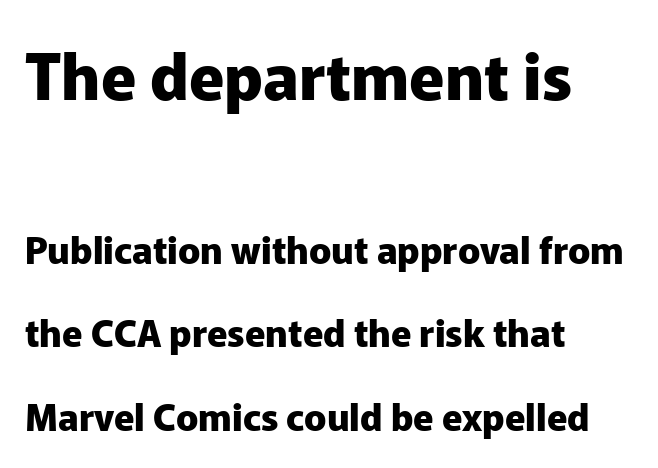
The image shows 64 px heavy sans-serif type, upright; set left-aligned, loose line spacing (2.26x), normal letter spacing, not underlined; the first (top) block is 1.73x larger; low stroke contrast and a medium x-height.
